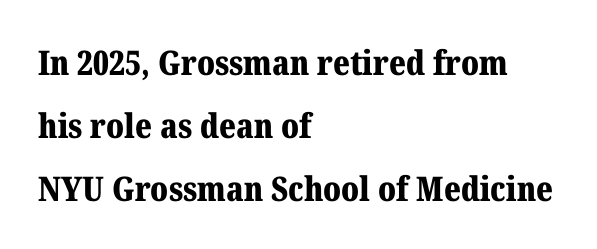
The image shows 34 px bold serif type, upright; set left-aligned, line spacing 1.85x, normal letter spacing, not underlined; medium stroke contrast and a medium x-height.
